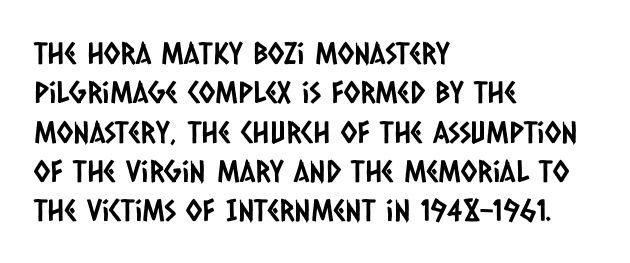
{"serif": "no", "width": "condensed", "stroke_contrast": "low", "x_height": "large", "monospaced": "no", "underline": "no", "align": "left", "line_spacing": "normal", "line_spacing_ratio": 1.31, "letter_spacing": "normal", "letter_spacing_em": 0.0, "glyph_px": 30}
